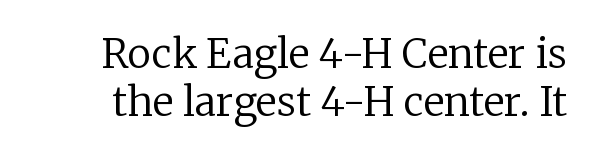
The image shows 40 px regular-weight serif type, upright; set line spacing 1.2x, normal letter spacing, not underlined; low stroke contrast and a medium x-height.
